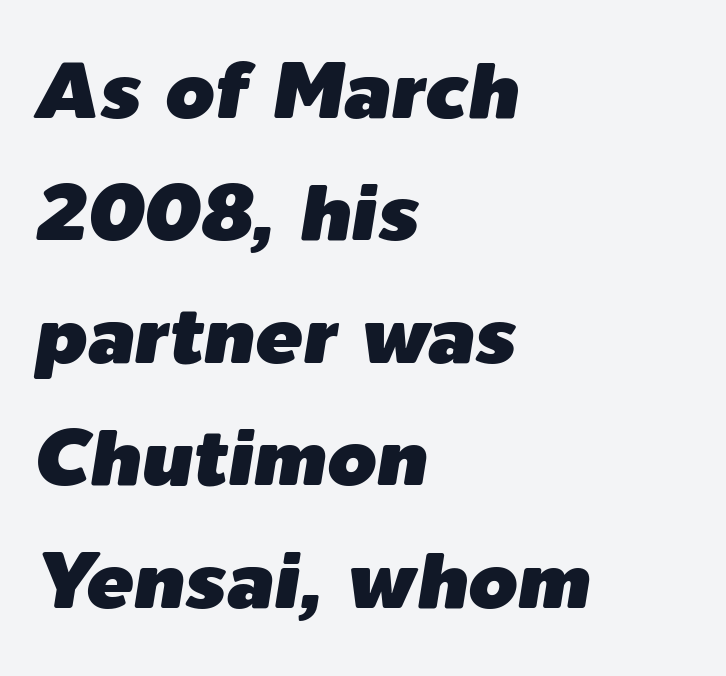
Q: Is the text italic (slanted)? A: Yes, it leans right by about 9 degrees.
Q: Is the text underlined? A: No.
Q: How is the paragraph aligned? A: Left-aligned.
Q: Is the spacing between letters normal or unusually wide? A: Normal.
Q: Is the spacing between lines tight, normal or loose? A: Normal.
Q: Width (condensed, normal, or wide)? A: Normal.
Q: Stroke contrast? A: Low.
Q: x-height? A: Medium.
Q: Monospaced? A: No.
